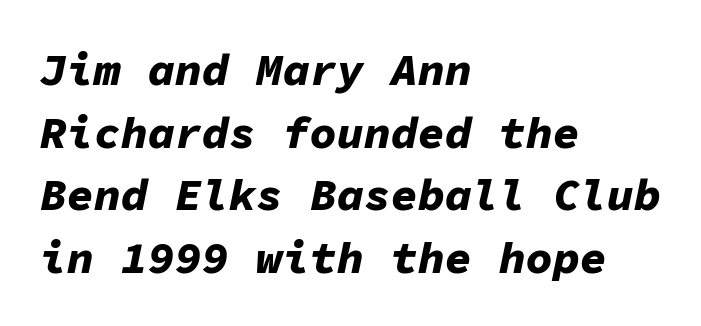
{"italic": "yes", "lean": "right", "slant_degrees": 11, "bold": "yes", "weight": "bold", "width": "normal", "stroke_contrast": "low", "x_height": "medium", "monospaced": "yes", "underline": "no", "align": "left", "line_spacing": "normal", "line_spacing_ratio": 1.39, "letter_spacing": "normal", "letter_spacing_em": 0.0, "glyph_px": 45}
